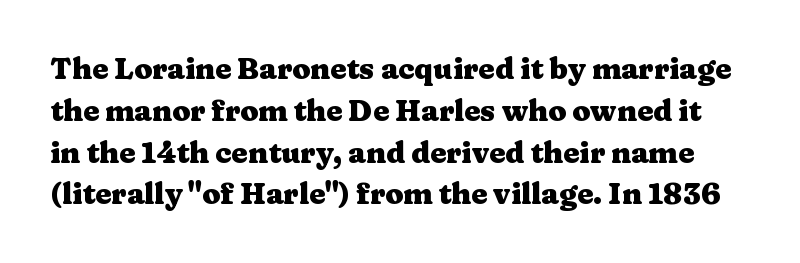
Lines of text with bare space underneath. The text was rendered using a seriffed face with decorative stroke endings. Strokes here are thick enough to call this a true bold. There is no visible air inserted between adjacent glyphs.
